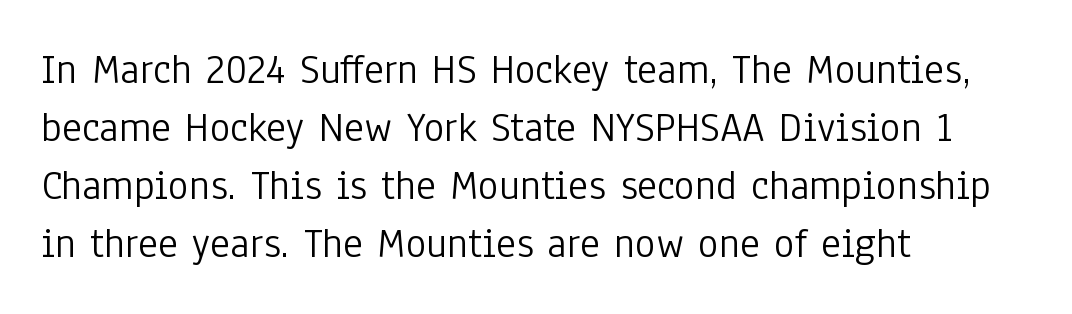
Q: Is the text bold? A: No.
Q: Is the text italic (slanted)? A: No, it is upright.
Q: Is the typeface a serif or a sans-serif typeface? A: Sans-serif.
Q: Is the text underlined? A: No.
Q: How is the paragraph aligned? A: Left-aligned.
Q: Is the spacing between letters normal or unusually wide? A: Normal.
Q: Is the spacing between lines tight, normal or loose? A: Normal.
Q: Width (condensed, normal, or wide)? A: Condensed.
Q: Stroke contrast? A: Low.
Q: x-height? A: Medium.
Q: Monospaced? A: No.
